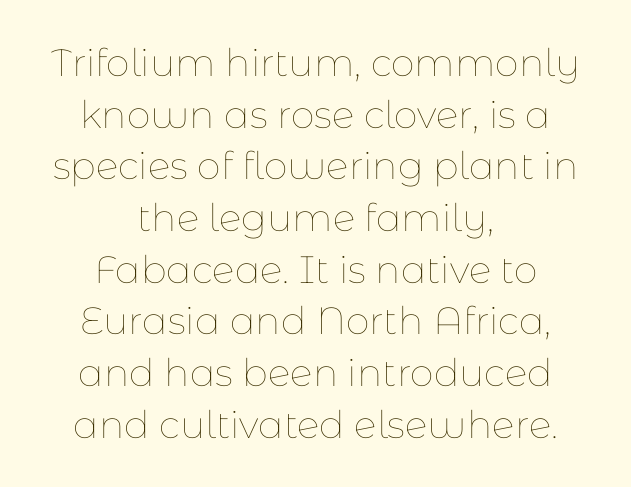
{"italic": "no", "bold": "no", "weight": "thin", "width": "normal", "stroke_contrast": "low", "x_height": "medium", "monospaced": "no", "underline": "no", "align": "center", "line_spacing": "normal", "line_spacing_ratio": 1.36, "letter_spacing": "normal", "letter_spacing_em": 0.0, "glyph_px": 38}
